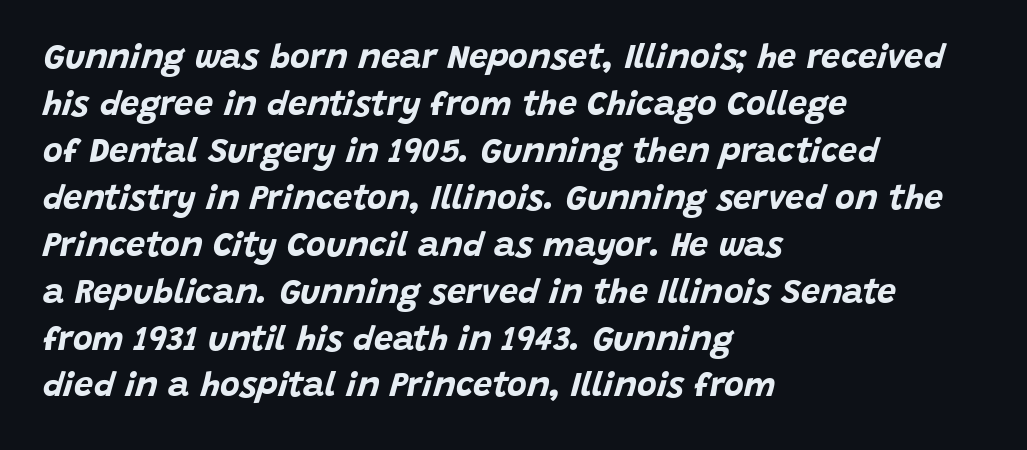
The rendering keeps characters at their native spacing. These lines are rendered in a variable-pitch font. What weight is shown? A full bold with thick strokes. Teacher's note: observe the even left margin — that is flush-left alignment. You can tell it's italic because the verticals aren't actually vertical.
